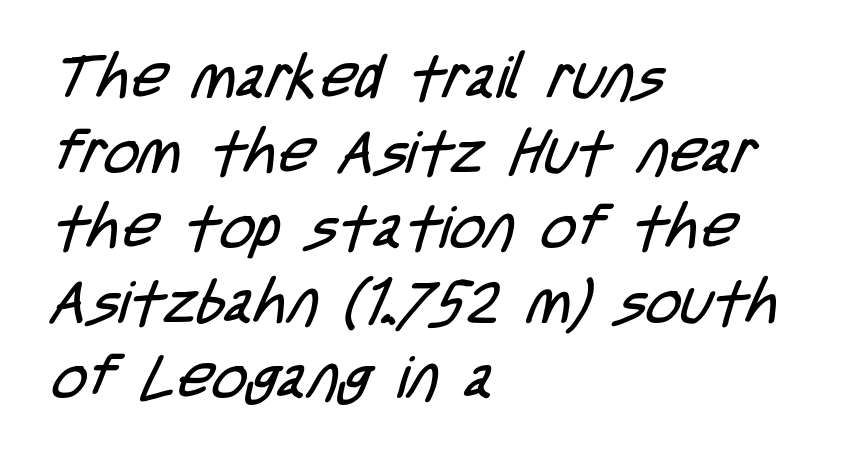
Does the copy run flush right? No — it runs flush left. Caption: standard tracking, unaltered. The rows are spaced the way most documents space them. I'd call this a sans setting — the letters go barefoot. No chunkiness to these letters — they're not bold. Character widths vary here, with narrow letters taking less room than wide ones.
